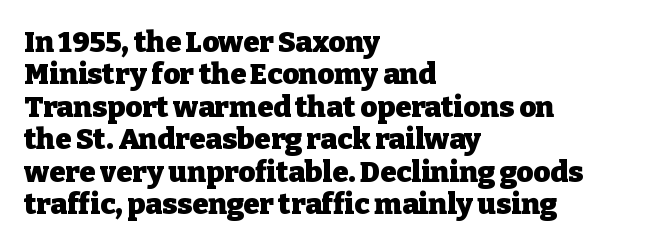
{"serif": "yes", "italic": "no", "bold": "yes", "weight": "heavy", "width": "normal", "stroke_contrast": "low", "x_height": "medium", "monospaced": "no", "underline": "no", "align": "left", "line_spacing": "tight", "line_spacing_ratio": 1.12, "letter_spacing": "normal", "letter_spacing_em": 0.0, "glyph_px": 29}
